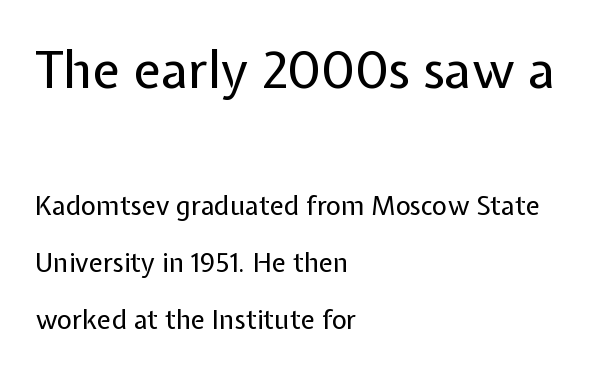
{"serif": "no", "italic": "no", "bold": "no", "weight": "regular", "width": "normal", "stroke_contrast": "low", "x_height": "medium", "monospaced": "no", "underline": "no", "align": "left", "line_spacing": "loose", "line_spacing_ratio": 2.2, "letter_spacing": "normal", "letter_spacing_em": 0.0, "larger_block": "first", "size_ratio": 1.96, "glyph_px": 51}
